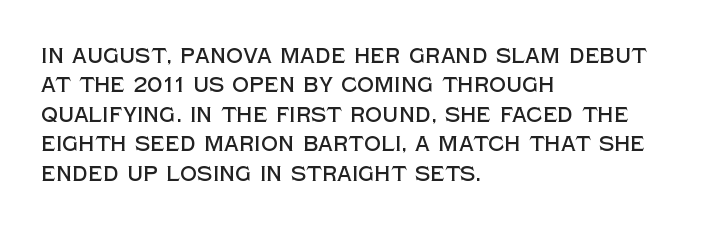
Q: Is the text italic (slanted)? A: No, it is upright.
Q: Is the text underlined? A: No.
Q: How is the paragraph aligned? A: Left-aligned.
Q: Is the spacing between letters normal or unusually wide? A: Normal.
Q: Is the spacing between lines tight, normal or loose? A: Normal.
